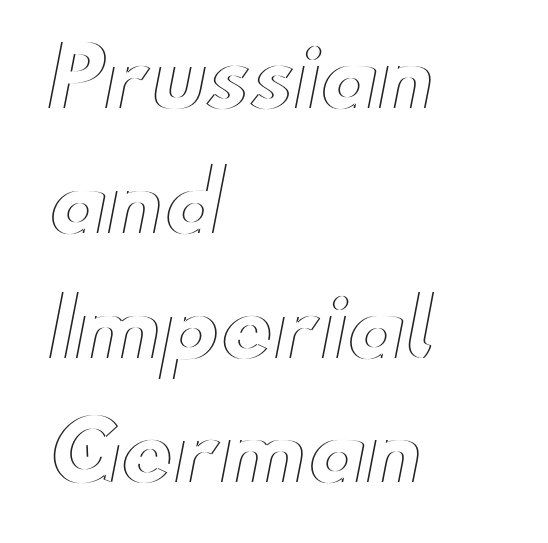
Each letter keeps its own natural width here, so spacing adapts to shape. Caption: standard tracking, unaltered. Line beginnings align vertically; line endings do not. Underlining? Definitely not there.
